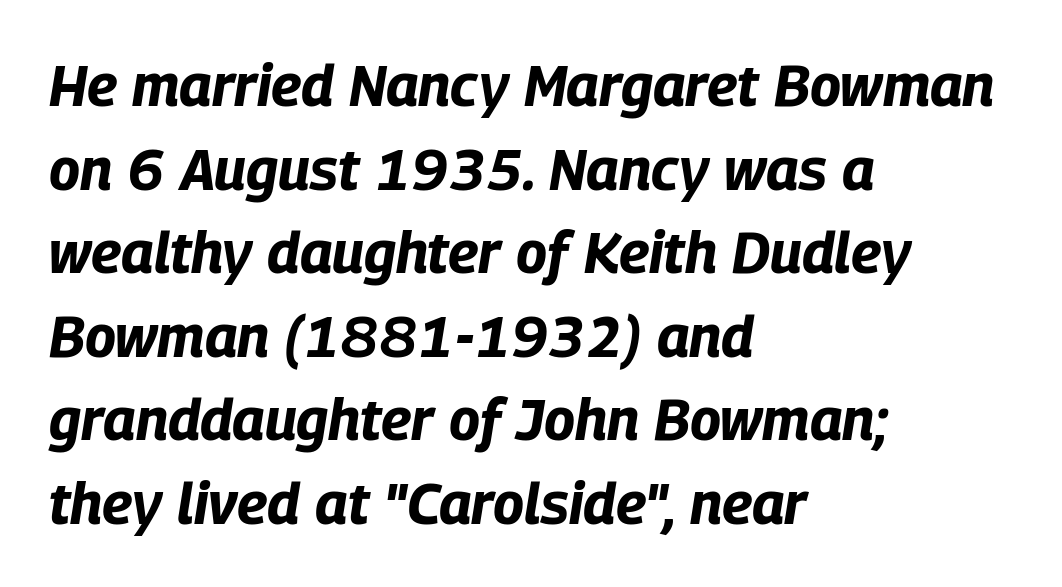
The image shows 58 px bold, condensed type, italic (leaning right); set left-aligned, normal line spacing (1.44x), normal letter spacing, not underlined; low stroke contrast and a large x-height.
